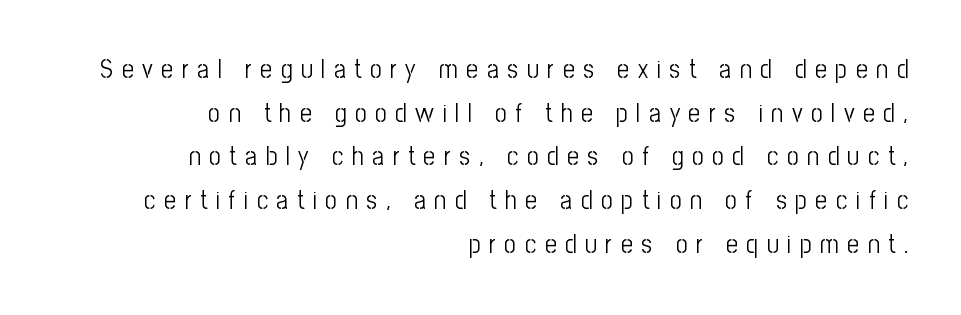
Quick note: underline off. When letters stand straight like this, we call the style roman or upright. Vertically, the passage feels balanced, rows spaced as you'd expect. The lines in this sample share a right terminus and differ only in where they begin. The strokes carry an ordinary text weight at most. Does extra space separate the letters? Yes, quite a lot of it.
